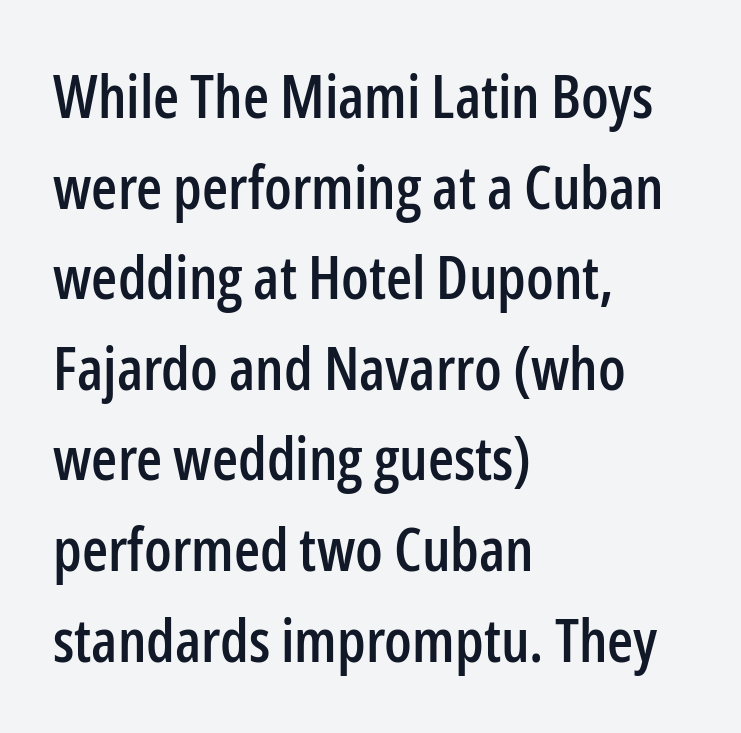
The image shows 60 px condensed sans-serif type, upright; set left-aligned, normal line spacing (1.51x), normal letter spacing, not underlined; low stroke contrast and a medium x-height.
